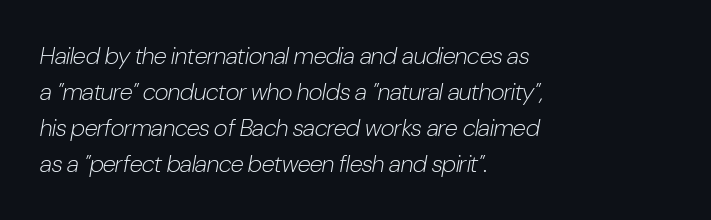
This sample uses plain, unmodified letter spacing. The text carries the slant typical of an italic or oblique font. Caption: face not bold, strokes unweighted. Descenders hang freely into open space. The passage is arranged the way most books set body copy — flush left. If you measured baseline to baseline, you'd find a middling distance.
